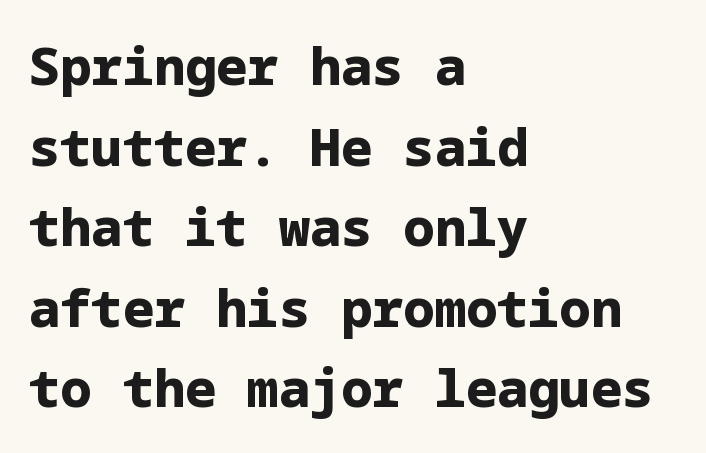
Q: Is the text bold? A: Yes.
Q: Is the text italic (slanted)? A: No, it is upright.
Q: Is the typeface a serif or a sans-serif typeface? A: Sans-serif.
Q: Is the text underlined? A: No.
Q: How is the paragraph aligned? A: Left-aligned.
Q: Is the spacing between letters normal or unusually wide? A: Normal.
Q: Is the spacing between lines tight, normal or loose? A: Normal.
Q: Width (condensed, normal, or wide)? A: Normal.
Q: Stroke contrast? A: Low.
Q: x-height? A: Medium.
